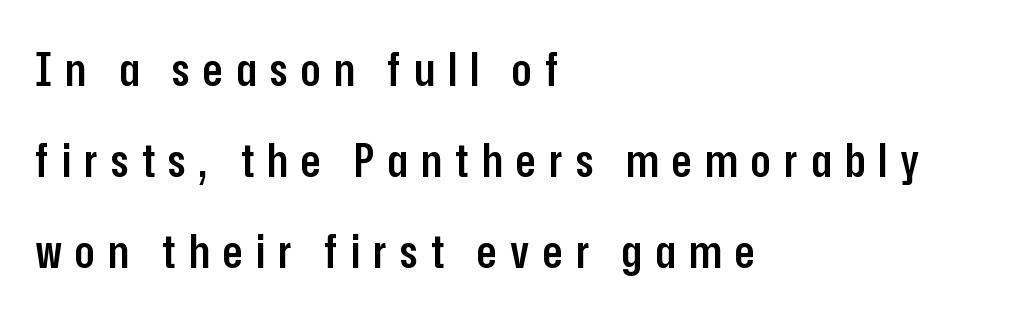
The image shows 46 px semibold, condensed sans-serif type, upright; set left-aligned, loose line spacing (1.98x), unusually wide letter spacing (+0.29 em), not underlined; low stroke contrast and a medium x-height.
